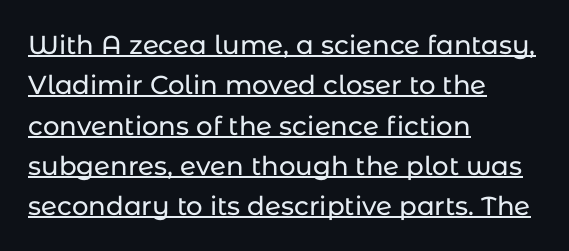
Regarding leading, the lines here are spaced in the standard way. Notice how the passage keeps a crisp vertical edge on the left only. Tall strokes in this sample are plumb rather than angled. Inter-character spacing is left at the font's built-in metrics. Every word sits above its own underline.
